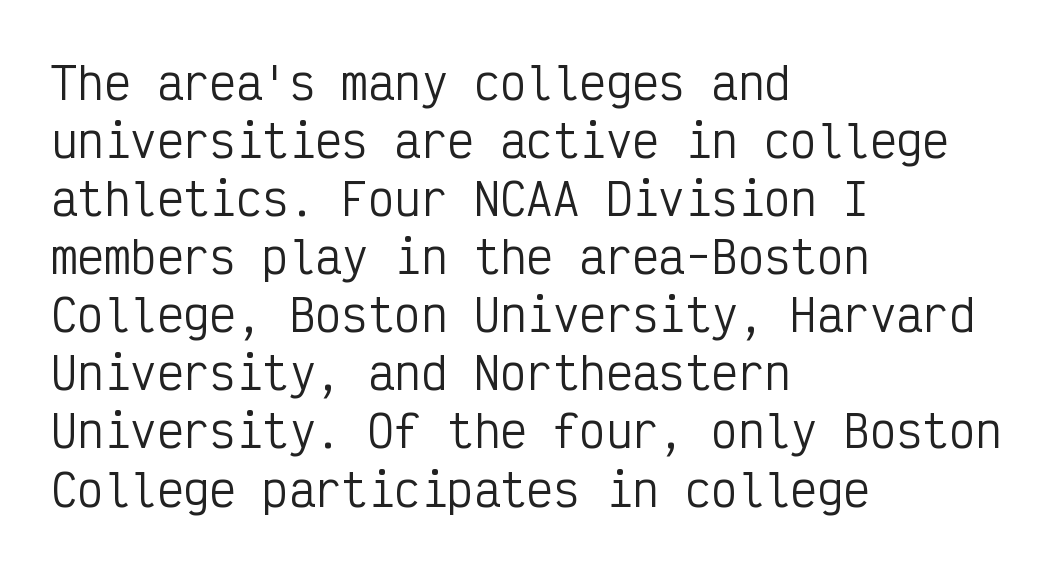
This sample keeps an unexceptional amount of space between lines. Is this a fixed-width face? Yes — each glyph sits in an identical cell. Bold? No — there's no thickening of the strokes. Lines of text with bare space underneath.
